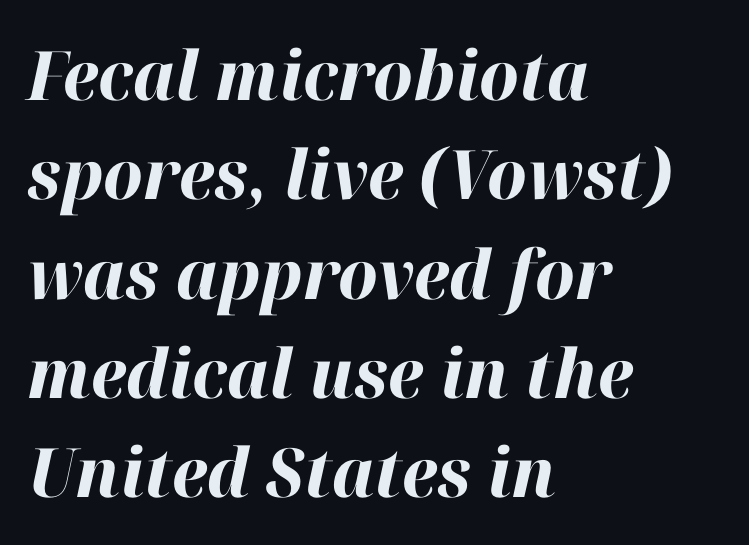
Q: Is the text bold? A: Yes.
Q: Is the text italic (slanted)? A: Yes, it leans right by about 12 degrees.
Q: Is the text underlined? A: No.
Q: How is the paragraph aligned? A: Left-aligned.
Q: Is the spacing between letters normal or unusually wide? A: Normal.
Q: Is the spacing between lines tight, normal or loose? A: Normal.
Q: Width (condensed, normal, or wide)? A: Normal.
Q: Stroke contrast? A: High.
Q: x-height? A: Medium.
Q: Monospaced? A: No.
